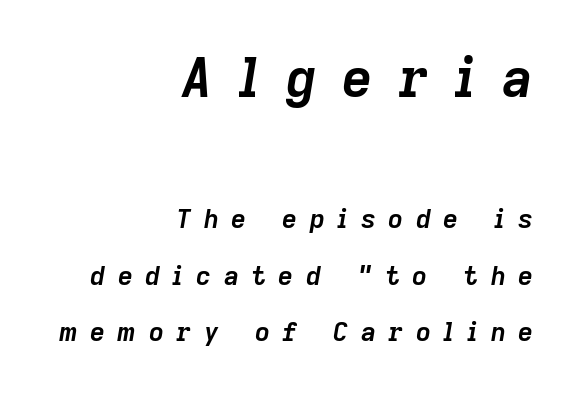
Q: Is the text bold? A: Yes.
Q: Is the text italic (slanted)? A: Yes, it leans right by about 9 degrees.
Q: Is the text underlined? A: No.
Q: How is the paragraph aligned? A: Right-aligned.
Q: Is the spacing between letters normal or unusually wide? A: Unusually wide.
Q: Is the spacing between lines tight, normal or loose? A: Loose.
Q: Which block of text is set in a larger size, the first (top) or the second (bottom)? A: The first (top) one.
Q: Width (condensed, normal, or wide)? A: Normal.
Q: Stroke contrast? A: Low.
Q: x-height? A: Medium.
Q: Monospaced? A: No.
